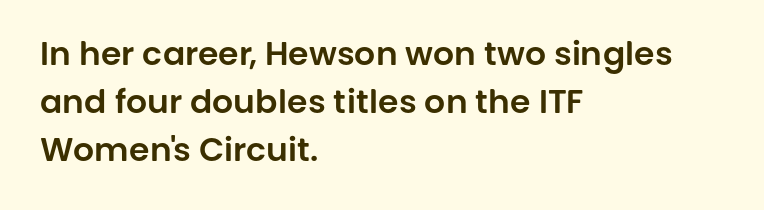
Q: Is the text italic (slanted)? A: No, it is upright.
Q: Is the typeface a serif or a sans-serif typeface? A: Sans-serif.
Q: Is the text underlined? A: No.
Q: How is the paragraph aligned? A: Left-aligned.
Q: Is the spacing between letters normal or unusually wide? A: Normal.
Q: Is the spacing between lines tight, normal or loose? A: Normal.
Q: Width (condensed, normal, or wide)? A: Normal.
Q: Stroke contrast? A: Low.
Q: x-height? A: Large.
Q: Monospaced? A: No.
